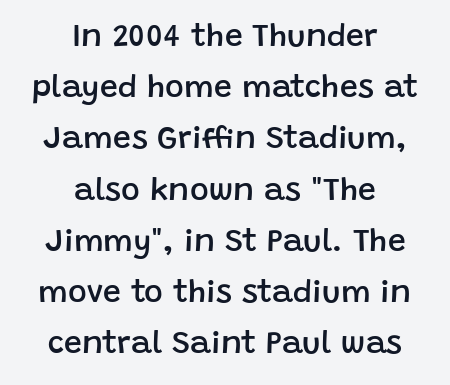
{"serif": "no", "italic": "no", "bold": "semi", "weight": "semibold", "width": "normal", "stroke_contrast": "low", "x_height": "large", "monospaced": "no", "underline": "no", "align": "center", "line_spacing": "normal", "line_spacing_ratio": 1.6, "letter_spacing": "normal", "letter_spacing_em": 0.0, "glyph_px": 32}
